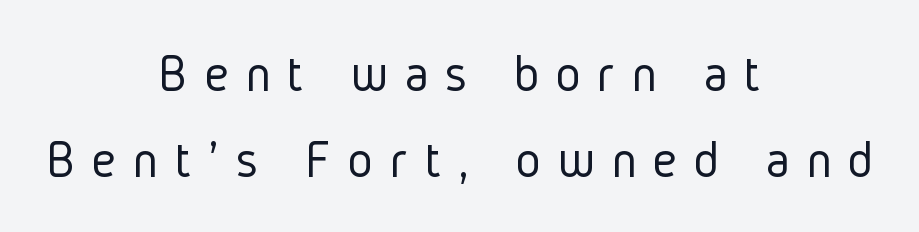
The image shows 53 px light, condensed sans-serif type, upright; set centered, normal line spacing (1.62x), unusually wide letter spacing (+0.32 em), not underlined; low stroke contrast and a medium x-height.
